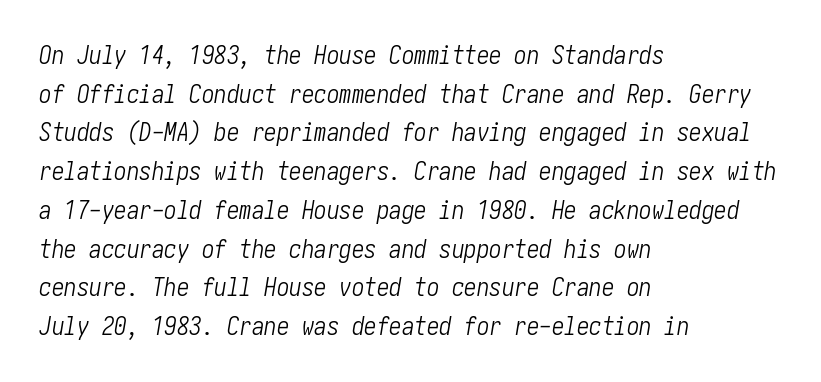
Is the block centered? No — it sits flush against the left margin. The passage shown is not underscored anywhere. When letters slant like this, we call the style italic. Characters follow at the spacing the type designer built in.
